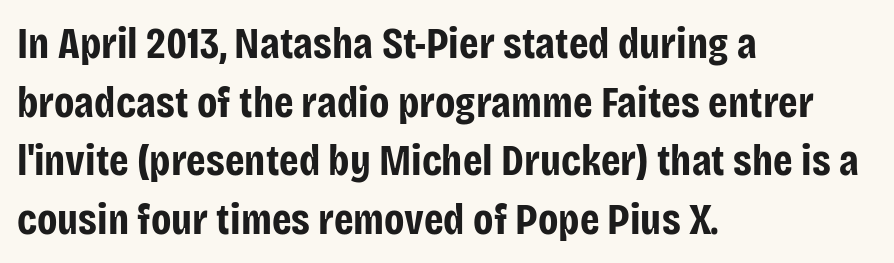
Q: Is the text bold? A: Yes.
Q: Is the text italic (slanted)? A: No, it is upright.
Q: Is the typeface a serif or a sans-serif typeface? A: Sans-serif.
Q: Is the text underlined? A: No.
Q: How is the paragraph aligned? A: Left-aligned.
Q: Is the spacing between letters normal or unusually wide? A: Normal.
Q: Is the spacing between lines tight, normal or loose? A: Normal.
Q: Width (condensed, normal, or wide)? A: Condensed.
Q: Stroke contrast? A: Low.
Q: x-height? A: Large.
Q: Monospaced? A: No.
